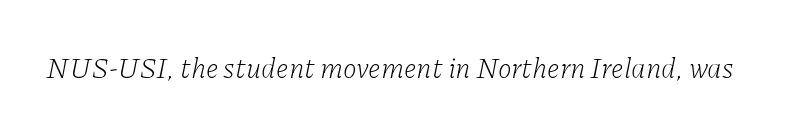
{"serif": "yes", "italic": "yes", "lean": "right", "slant_degrees": 11, "bold": "no", "weight": "light", "width": "normal", "stroke_contrast": "low", "x_height": "medium", "monospaced": "no", "underline": "no", "letter_spacing": "normal", "letter_spacing_em": 0.0, "glyph_px": 28}
